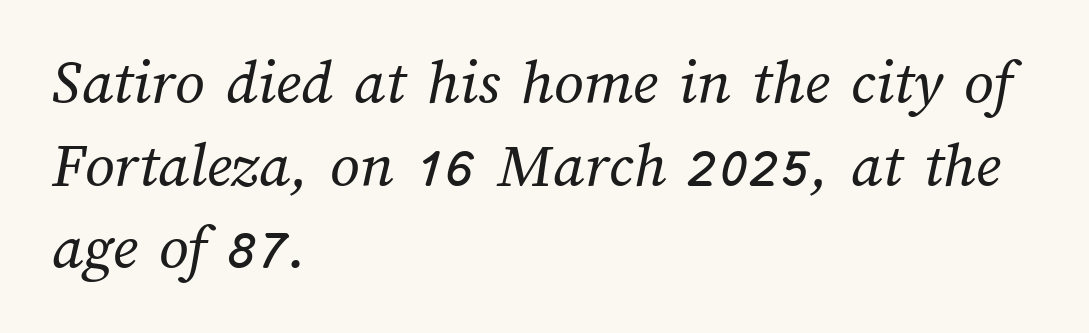
The typeface has the unassuming heft of standard copy or less. The paragraph has a hard left edge and a soft right edge. Beneath every word, the page is bare. The passage shown is typed in a proportional face where columns would drift. There is no visible air inserted between adjacent glyphs.
